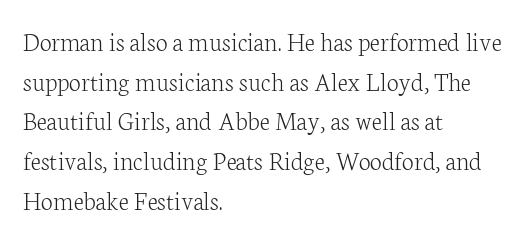
Q: Is the text bold? A: No.
Q: Is the text italic (slanted)? A: No, it is upright.
Q: Is the text underlined? A: No.
Q: How is the paragraph aligned? A: Left-aligned.
Q: Is the spacing between letters normal or unusually wide? A: Normal.
Q: Is the spacing between lines tight, normal or loose? A: Normal.
